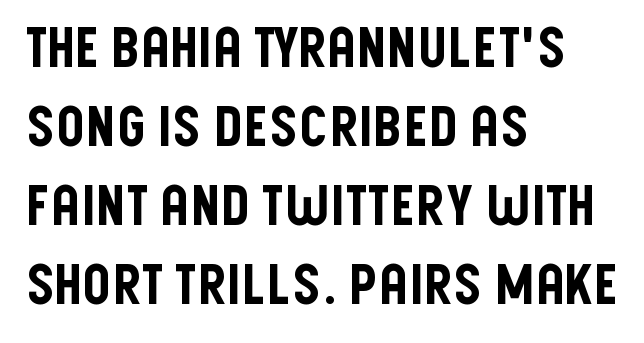
{"serif": "no", "italic": "no", "width": "condensed", "stroke_contrast": "low", "x_height": "large", "monospaced": "no", "underline": "no", "align": "left", "line_spacing": "normal", "line_spacing_ratio": 1.41, "letter_spacing": "normal", "letter_spacing_em": 0.0, "glyph_px": 56}
